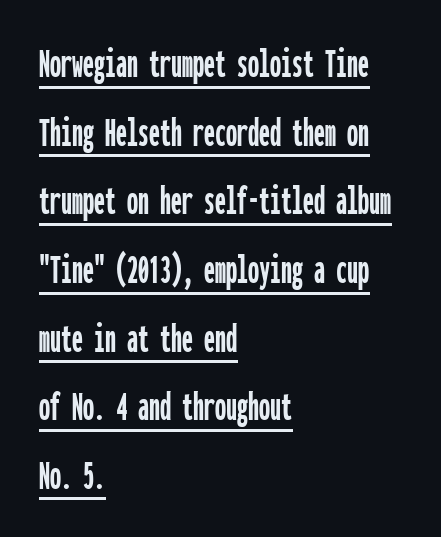
The image shows 44 px condensed sans-serif type, upright, monospaced; set left-aligned, normal line spacing (1.56x), normal letter spacing, underlined; low stroke contrast and a medium x-height.
